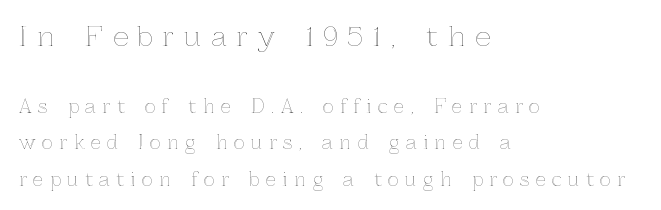
{"italic": "no", "underline": "no", "align": "left", "line_spacing": "loose", "line_spacing_ratio": 2.02, "letter_spacing": "wide", "letter_spacing_em": 0.37, "larger_block": "first", "size_ratio": 1.5, "glyph_px": 27}
